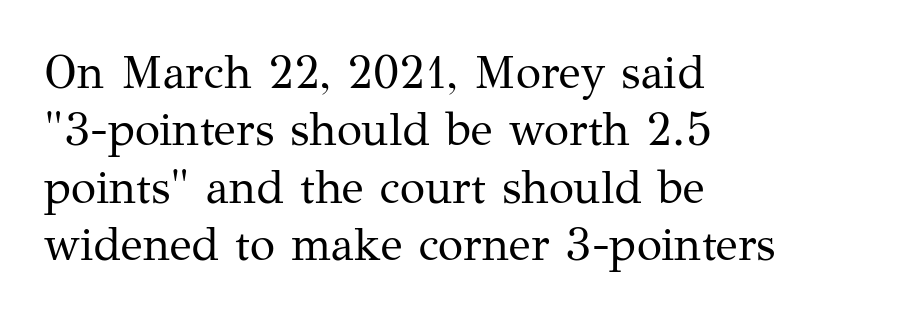
No chunkiness to these letters — they're not bold. The vertical gap from one line to the next is medium. Yep, those are serifs on the letters. Inter-character spacing is left at the font's built-in metrics.
